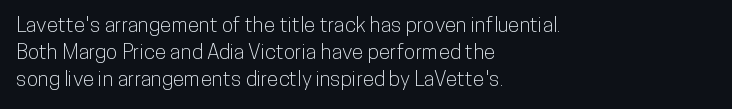
Q: Is the text italic (slanted)? A: No, it is upright.
Q: Is the text underlined? A: No.
Q: How is the paragraph aligned? A: Left-aligned.
Q: Is the spacing between letters normal or unusually wide? A: Normal.
Q: Is the spacing between lines tight, normal or loose? A: Normal.
